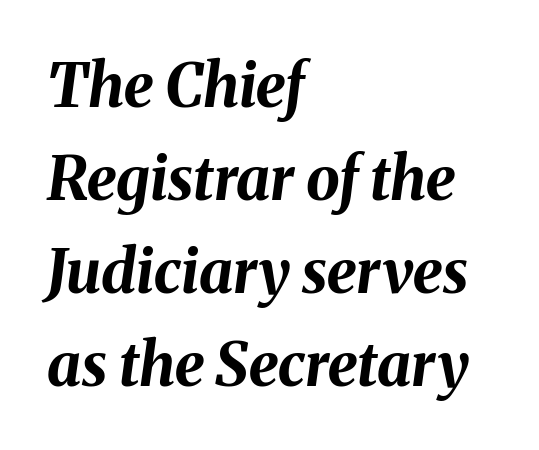
The typography opts for an oblique posture over an upright one. A bare baseline throughout the passage. The letters are bold, with thick, heavy strokes. Spacing verdict: proportional, widths tailored to each character.
